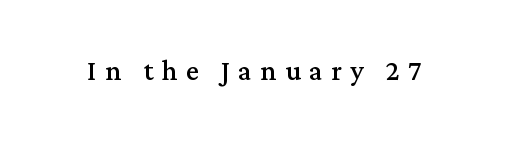
Posture: vertical. Unmarked baselines from the first word to the last. Do the characters align in a grid? No, the font is proportional. A typesetter would label this face a serif. The gaps between neighbouring characters are conspicuously large.
